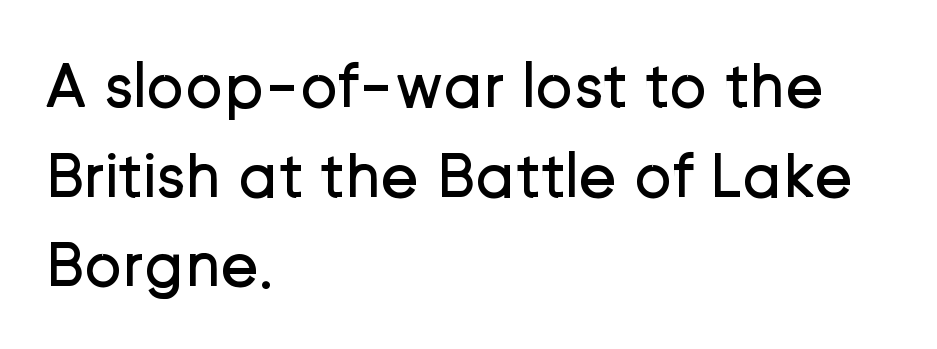
Notice how descenders clear the ascenders below comfortably — that's standard leading. Nothing heavy about these letters — not bold at all. A typesetter would call this zero additional tracking. Style check: upright. Character widths vary here, with narrow letters taking less room than wide ones.
